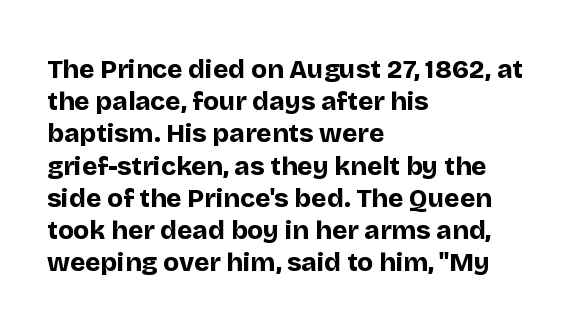
{"italic": "no", "bold": "yes", "underline": "no", "align": "left", "line_spacing_ratio": 1.24, "letter_spacing": "normal", "letter_spacing_em": 0.0, "glyph_px": 26}
